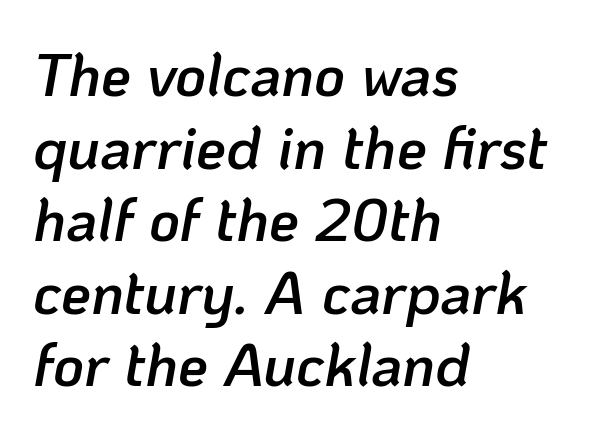
The image shows 60 px semibold type, italic (leaning right); set left-aligned, line spacing 1.21x, normal letter spacing, not underlined; low stroke contrast and a medium x-height.
